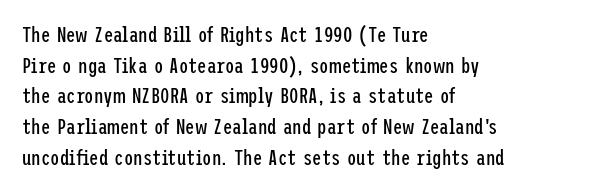
Q: Is the text bold? A: No.
Q: Is the text italic (slanted)? A: No, it is upright.
Q: Is the text underlined? A: No.
Q: How is the paragraph aligned? A: Left-aligned.
Q: Is the spacing between letters normal or unusually wide? A: Normal.
Q: Is the spacing between lines tight, normal or loose? A: Normal.
